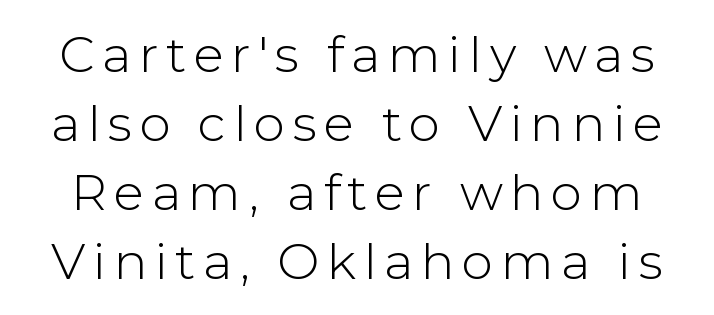
The image shows 50 px light sans-serif type, upright; set normal line spacing (1.38x), not underlined; low stroke contrast and a medium x-height.
